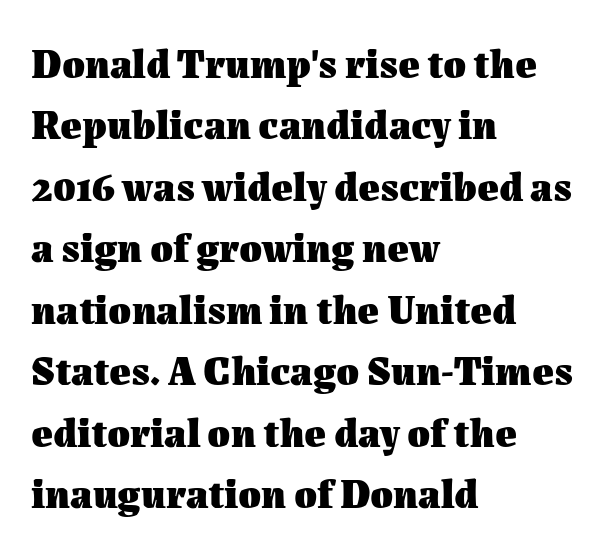
The image shows 41 px heavy type, upright; set left-aligned, normal line spacing (1.5x), normal letter spacing, not underlined; medium stroke contrast and a medium x-height.
